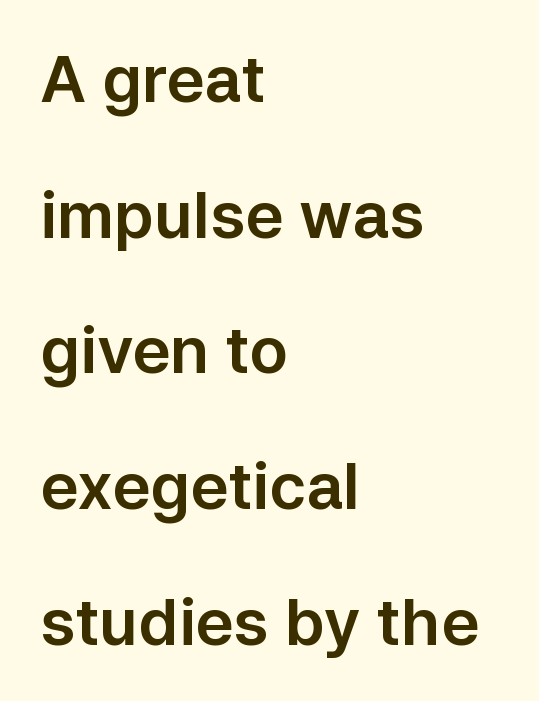
Q: Is the text italic (slanted)? A: No, it is upright.
Q: Is the typeface a serif or a sans-serif typeface? A: Sans-serif.
Q: Is the text underlined? A: No.
Q: How is the paragraph aligned? A: Left-aligned.
Q: Is the spacing between letters normal or unusually wide? A: Normal.
Q: Is the spacing between lines tight, normal or loose? A: Loose.
Q: Width (condensed, normal, or wide)? A: Normal.
Q: Stroke contrast? A: Low.
Q: x-height? A: Medium.
Q: Monospaced? A: No.
